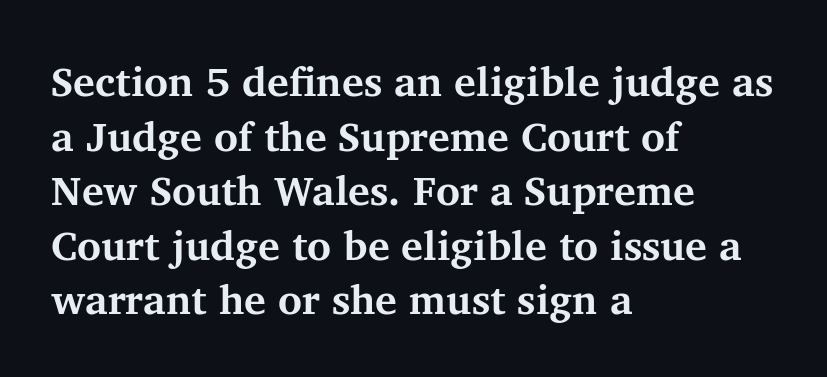
Decoration check: the copy has no underline. This sample uses plain, unmodified letter spacing. Do the characters align in a grid? No, the font is proportional. The typesetting leans heavy: a genuine bold. These lines are composed in type with serifs.
